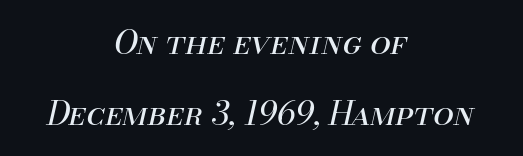
The passage shown is typed in a proportional face where columns would drift. Stroke mass is kept to a normal reading level or below. Just letters on the line, the space beneath them empty. Caption: multi-line text, centered on the measure. A typesetter would call this zero additional tracking.
